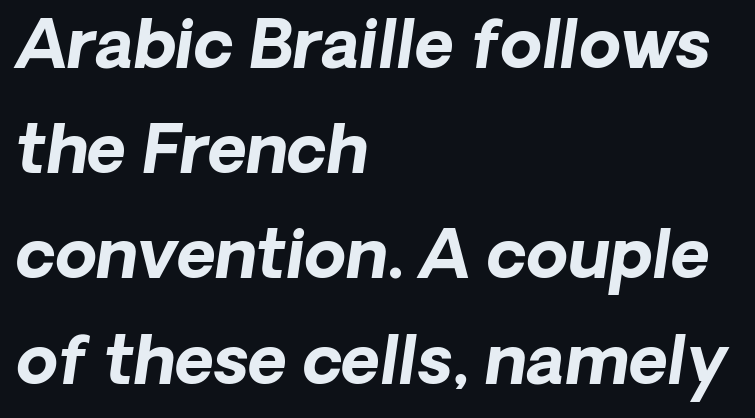
How are the letters spaced? Ordinarily, with no added tracking. Layout note: lines flush left. Strong, thick strokes mark this as bold type. Classification — sans serif.
